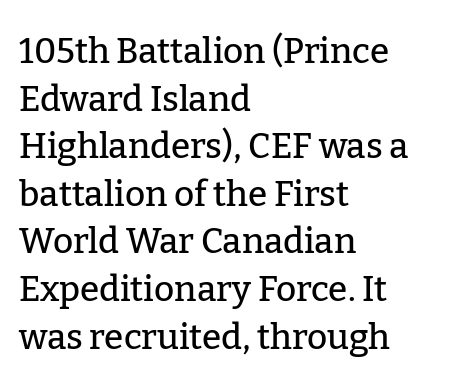
Leading matches the norm, producing a regular column. Standard letterfit; no display-style spreading of the glyphs. You could not count columns in this text — the font is proportionally spaced. Posture: vertical. Leftover space on each line is placed entirely after the last word. Each letter's strokes conclude with small projecting serifs.
